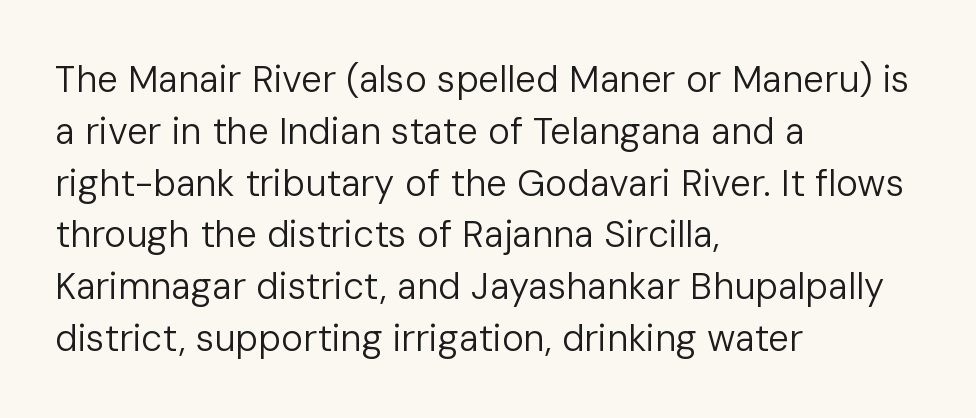
These lines keep a tight, regular rhythm from letter to letter. No feet cap the strokes, marking this as sans-serif type. The passage shown is typed in a proportional face where columns would drift. Weight class: somewhere from thin through regular. The rendering anchors every line to the left-hand side. Nobody drew a line under any word here.
